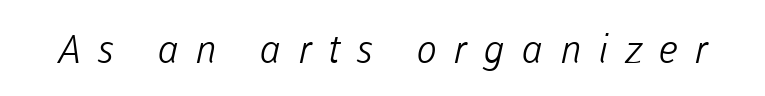
Each letter's strokes conclude bluntly, with no projecting serifs. Letters rest on an invisible, unmarked baseline. Each word looks stretched out because of the extra space between its letters. The face looks like a standard text weight, possibly lighter. This sample has the flowing, uneven cadence of proportional lettering.
